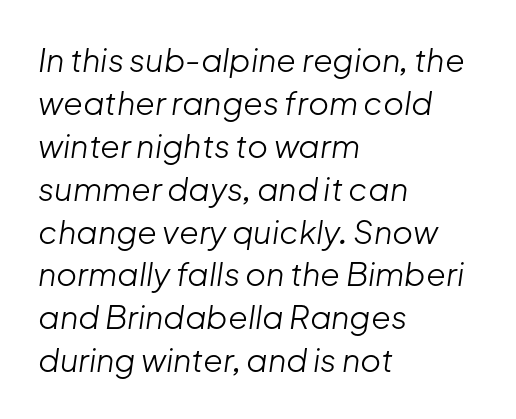
{"italic": "yes", "lean": "right", "slant_degrees": 8, "bold": "no", "weight": "light", "width": "normal", "stroke_contrast": "low", "x_height": "medium", "monospaced": "no", "underline": "no", "align": "left", "line_spacing": "normal", "line_spacing_ratio": 1.34, "letter_spacing": "normal", "letter_spacing_em": 0.0, "glyph_px": 32}
